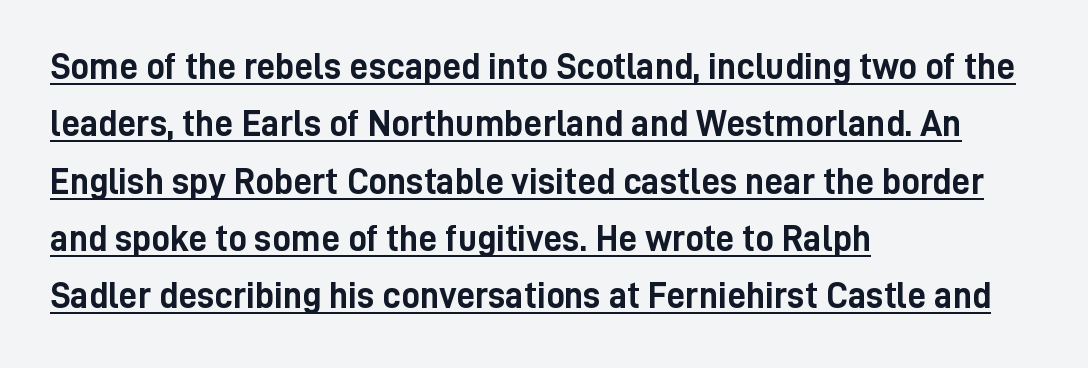
{"serif": "no", "italic": "no", "bold": "yes", "weight": "semibold", "width": "condensed", "stroke_contrast": "low", "x_height": "medium", "monospaced": "no", "underline": "yes", "align": "left", "line_spacing": "normal", "line_spacing_ratio": 1.55, "letter_spacing": "normal", "letter_spacing_em": 0.0, "glyph_px": 37}
